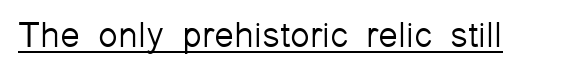
The font family rendered here belongs to the sans-serif group. Ink coverage per letter is moderate at most. This sample uses plain, unmodified letter spacing. The typesetter has applied underlining to the passage shown. Note the varied advance widths — an 'i' is clearly narrower than an 'm'.
